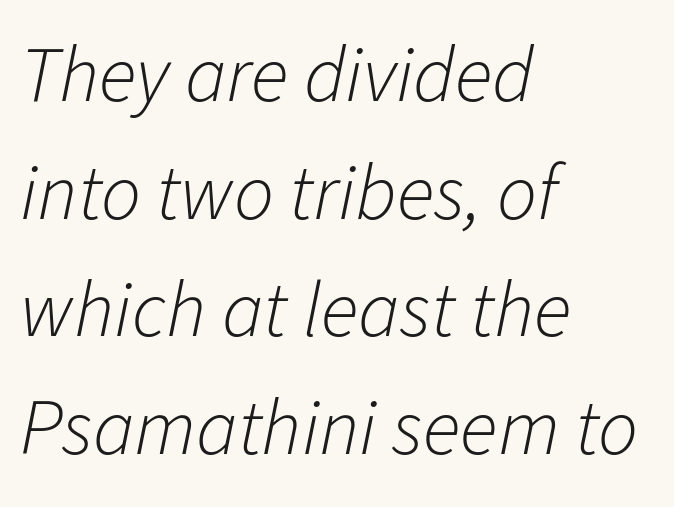
The image shows 79 px light type, italic (leaning right); set left-aligned, normal line spacing (1.49x), normal letter spacing, not underlined; low stroke contrast and a medium x-height.
